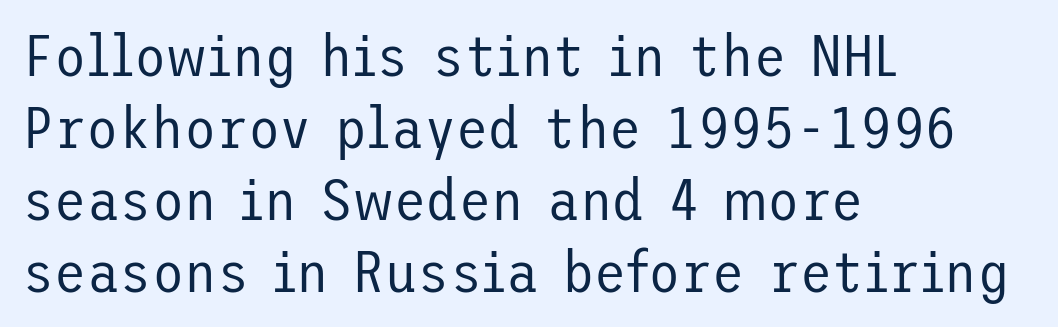
{"serif": "no", "italic": "no", "bold": "no", "weight": "regular", "width": "normal", "stroke_contrast": "low", "x_height": "medium", "underline": "no", "align": "left", "line_spacing_ratio": 1.22, "letter_spacing": "normal", "letter_spacing_em": 0.0, "glyph_px": 59}
